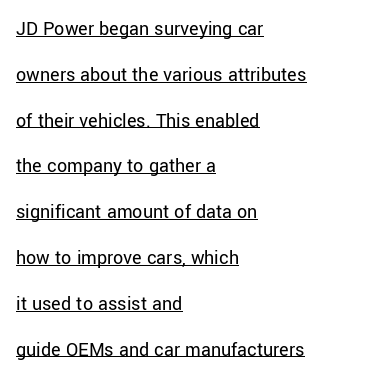
{"italic": "no", "bold": "no", "underline": "yes", "align": "left", "line_spacing": "loose", "line_spacing_ratio": 2.29, "letter_spacing": "normal", "letter_spacing_em": 0.0, "glyph_px": 20}
